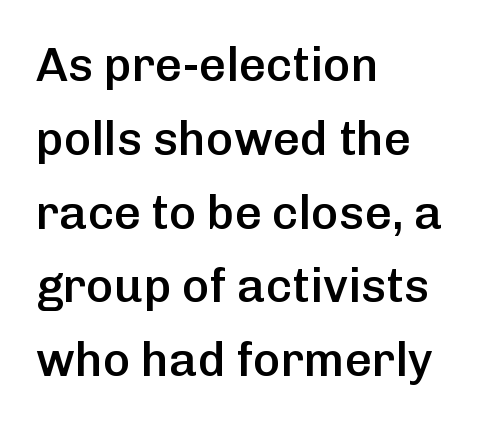
The strip under each line holds only bare page. The typesetter chose a ragged-right arrangement here. Think of a printed novel: that variable character pitch is what you see here. Italic? Not at all — the glyphs are vertical. Students, observe: this is what conventionally led text looks like. Each glyph is drawn with semibold strokes, heavier than normal yet not fully bold.
